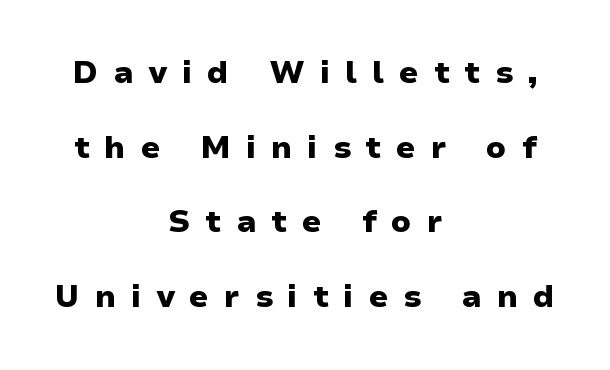
The rendering positions every line midway between the sides. The space between consecutive lines is lavish. A typesetter would call this heavily tracked-out type. Nobody drew a line under any word here.
